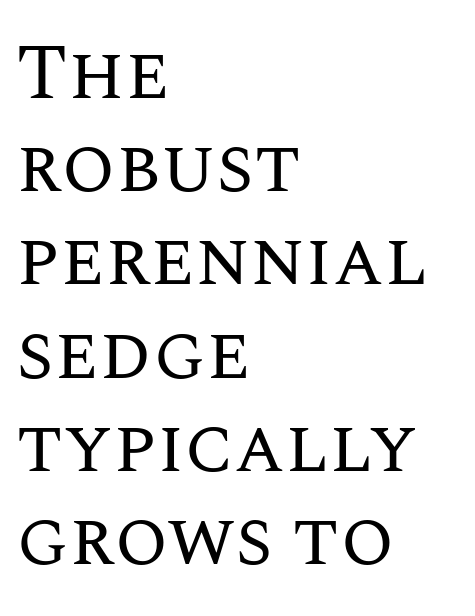
{"italic": "no", "bold": "no", "weight": "regular", "width": "normal", "stroke_contrast": "medium", "x_height": "large", "monospaced": "no", "underline": "no", "align": "left", "line_spacing_ratio": 1.21, "letter_spacing": "normal", "letter_spacing_em": 0.0, "glyph_px": 77}
